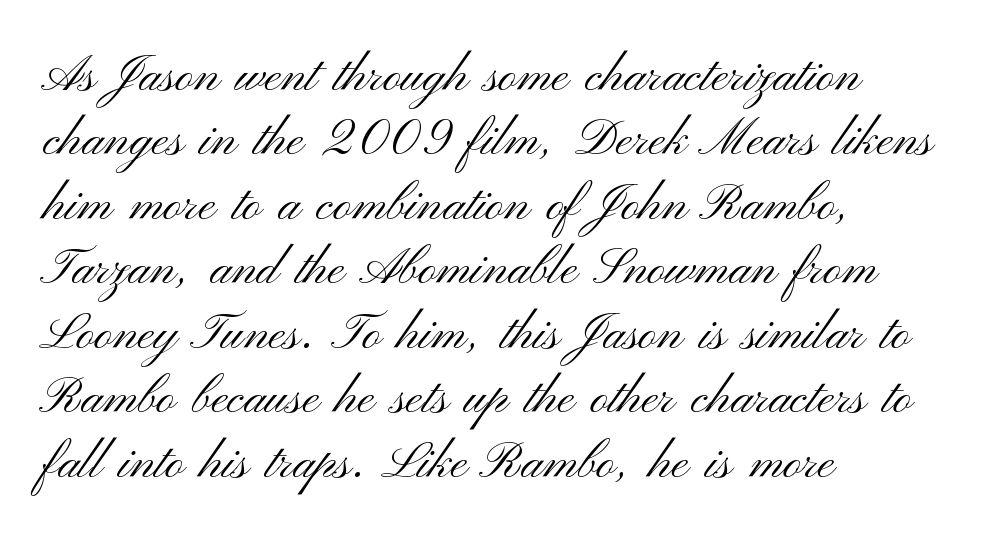
The space directly below the letters is spotless. The block of text has a typical density, with ordinary space between rows. A typesetter would label this face a sans.
